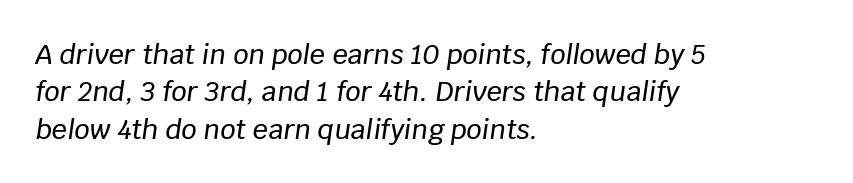
Tall strokes in this sample are angled rather than plumb. The face used here is rendered with its standard letterfit. All the whitespace from short lines collects on the right. One glance says typical: line gaps are just what's usual.
